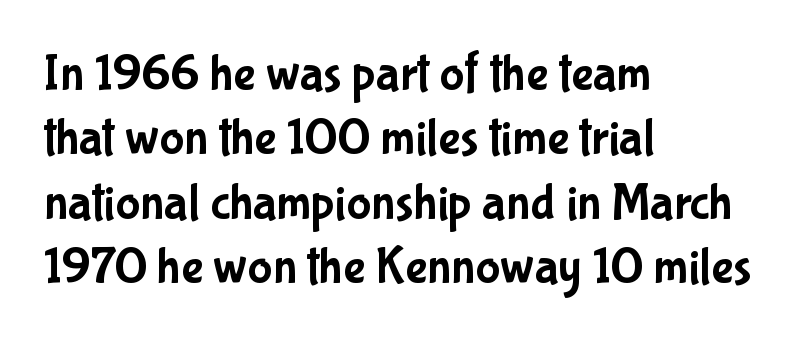
Q: Is the text italic (slanted)? A: No, it is upright.
Q: Is the typeface a serif or a sans-serif typeface? A: Sans-serif.
Q: Is the text underlined? A: No.
Q: How is the paragraph aligned? A: Left-aligned.
Q: Is the spacing between letters normal or unusually wide? A: Normal.
Q: Width (condensed, normal, or wide)? A: Condensed.
Q: Stroke contrast? A: Low.
Q: x-height? A: Medium.
Q: Monospaced? A: No.
